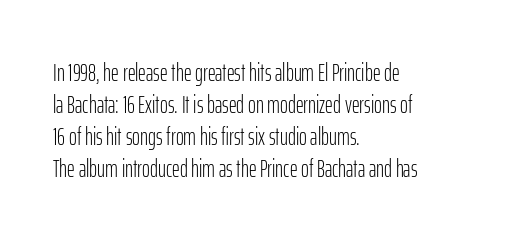
The strip under each line holds only bare page. You could call the tracking neutral — neither tight nor loose. Where is the straight margin? On the left. Upright lettering throughout. The weight tops out at a normal text grade.
